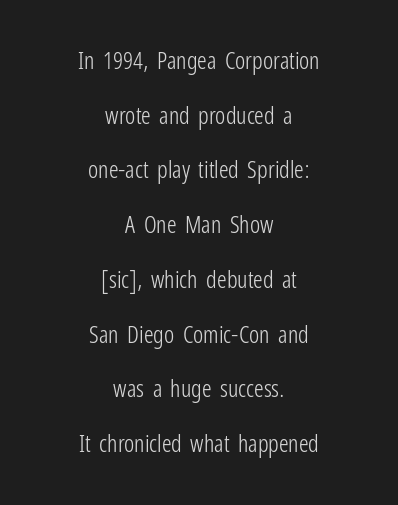
{"italic": "no", "bold": "no", "underline": "no", "align": "center", "line_spacing": "loose", "line_spacing_ratio": 2.28, "letter_spacing": "normal", "letter_spacing_em": 0.0, "glyph_px": 24}
